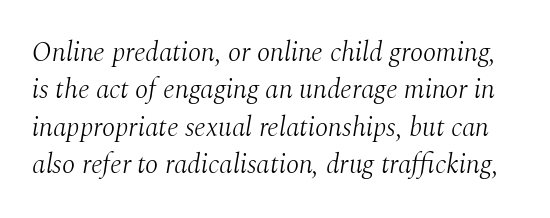
Q: Is the text bold? A: No.
Q: Is the text italic (slanted)? A: Yes, it leans right by about 10 degrees.
Q: Is the text underlined? A: No.
Q: Is the spacing between letters normal or unusually wide? A: Normal.
Q: Is the spacing between lines tight, normal or loose? A: Normal.
